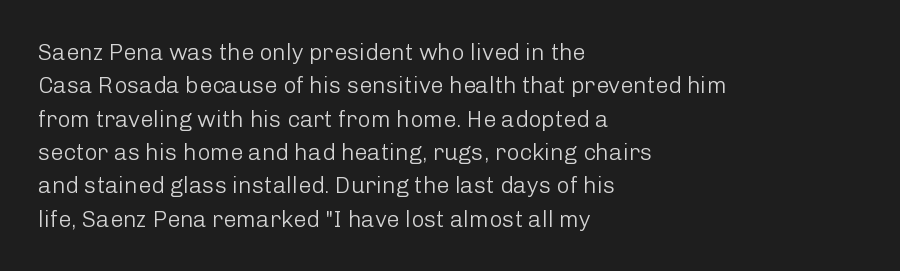
Q: Is the text bold? A: No.
Q: Is the text italic (slanted)? A: No, it is upright.
Q: Is the text underlined? A: No.
Q: How is the paragraph aligned? A: Left-aligned.
Q: Is the spacing between letters normal or unusually wide? A: Normal.
Q: Is the spacing between lines tight, normal or loose? A: Normal.
